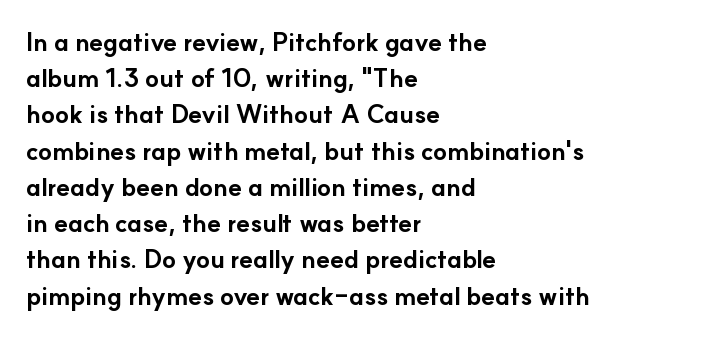
Typesetter's note: full bold, strokes at maximum text heaviness. Rendered with straight, roman letterforms. The line-height multiplier appears to be the usual default. Words appear dense and cohesive because spacing is normal. A student would call this left alignment; a typographer would say flush left, rag right. The baseline area is clear.
